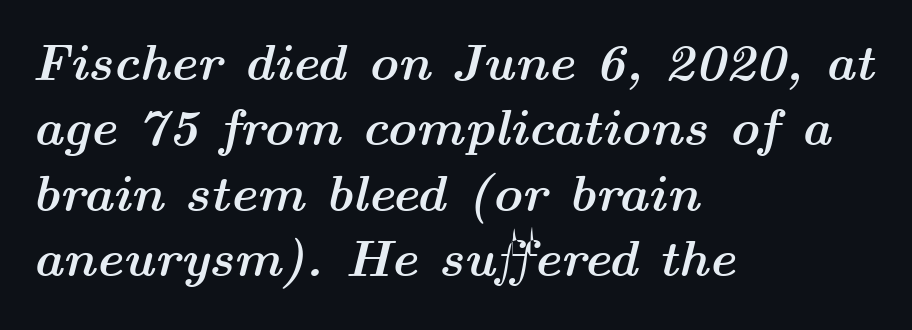
The image shows 51 px semibold, wide type, italic (leaning right); set left-aligned, normal line spacing (1.28x), normal letter spacing, not underlined; medium stroke contrast and a medium x-height.
